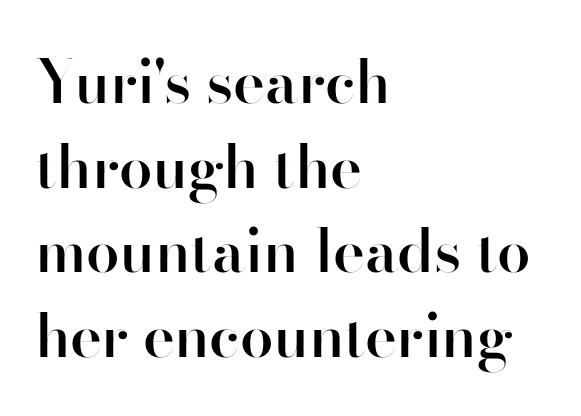
The image shows 60 px semibold sans-serif type, upright; set left-aligned, normal line spacing (1.41x), normal letter spacing, not underlined; high stroke contrast and a small x-height.
